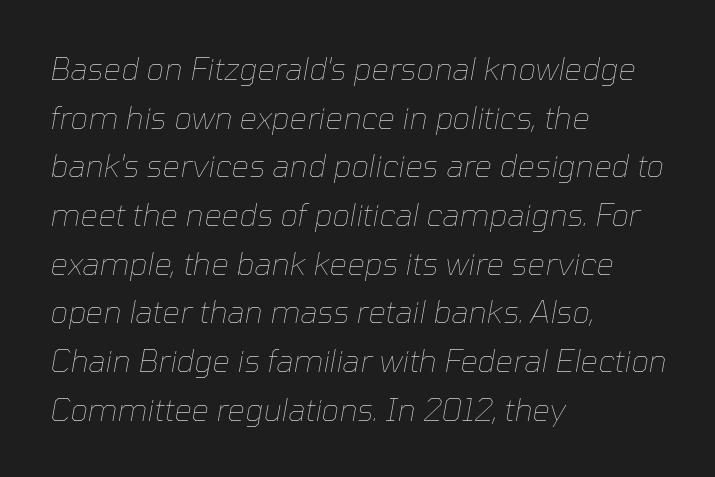
Q: Is the text bold? A: No.
Q: Is the text italic (slanted)? A: Yes, it leans right by about 10 degrees.
Q: Is the text underlined? A: No.
Q: How is the paragraph aligned? A: Left-aligned.
Q: Is the spacing between letters normal or unusually wide? A: Normal.
Q: Is the spacing between lines tight, normal or loose? A: Normal.
Q: Width (condensed, normal, or wide)? A: Normal.
Q: Stroke contrast? A: Low.
Q: x-height? A: Medium.
Q: Monospaced? A: No.
